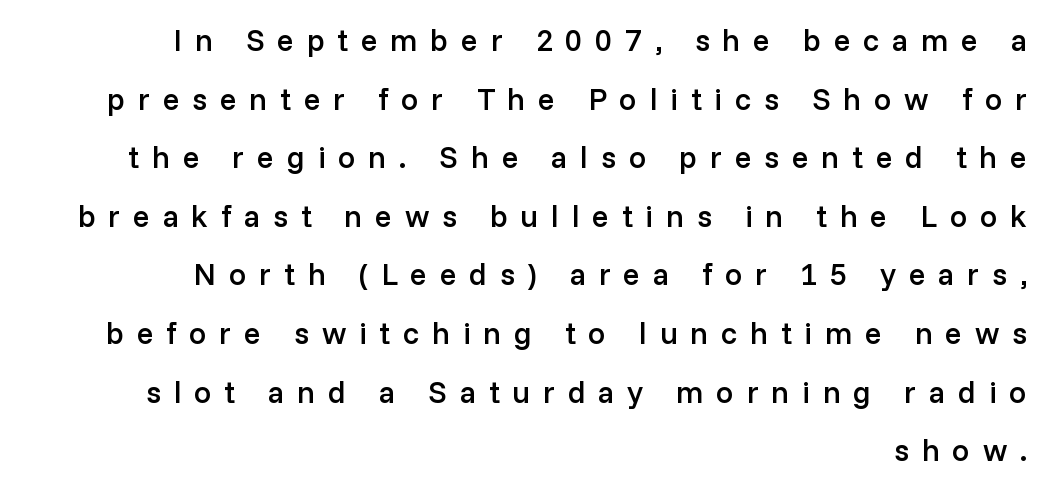
The letters stand upright; this is a roman face. These lines stack with their right ends in a neat column. Proportional: the letters do not fall into vertical columns. What weight is shown? A semibold, between regular and bold.
